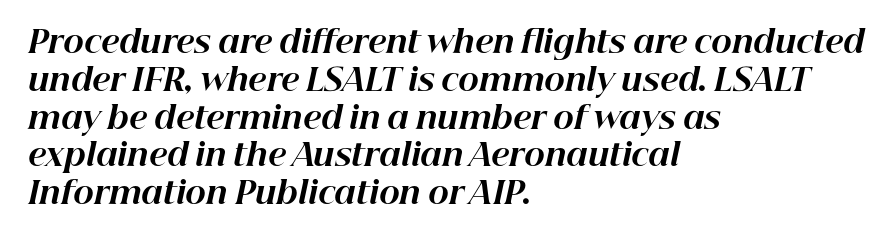
Which margin do the lines hug? The left one — the right edge is uneven. As a designer I'd log this as weight 700, bold. The zone under the glyphs is completely vacant. A typesetter would call this proportional, since set widths differ per character. The tracking reads as untouched default to a designer's eye.
